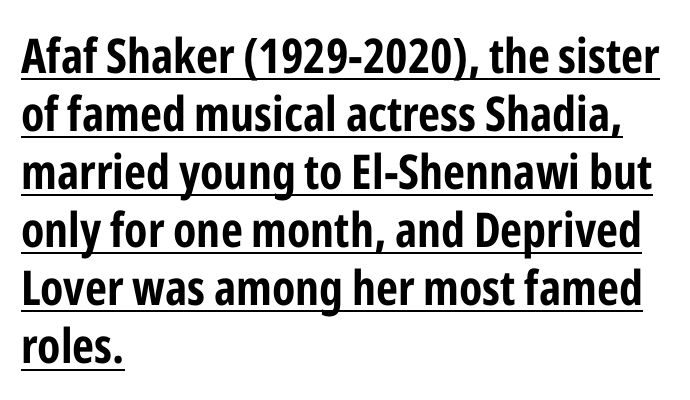
Q: Is the text bold? A: Yes.
Q: Is the text italic (slanted)? A: No, it is upright.
Q: Is the typeface a serif or a sans-serif typeface? A: Sans-serif.
Q: Is the text underlined? A: Yes.
Q: How is the paragraph aligned? A: Left-aligned.
Q: Is the spacing between letters normal or unusually wide? A: Normal.
Q: Width (condensed, normal, or wide)? A: Condensed.
Q: Stroke contrast? A: Low.
Q: x-height? A: Medium.
Q: Monospaced? A: No.
